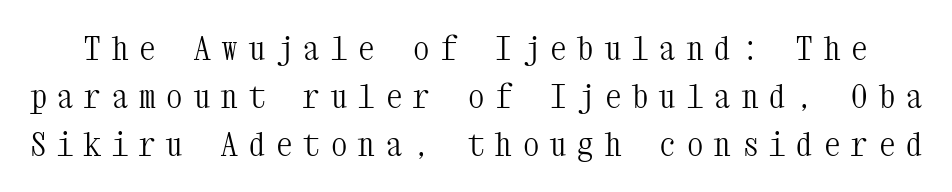
These lines are rendered in a fixed-pitch font. The lettering stays uniformly vertical, giving the passage a roman look. No extra ink here — the face is not bold. Rule under the text: the space is simply empty. The line-height multiplier appears to be the usual default. The rendering shows small feet on the letterforms — a serif design.
